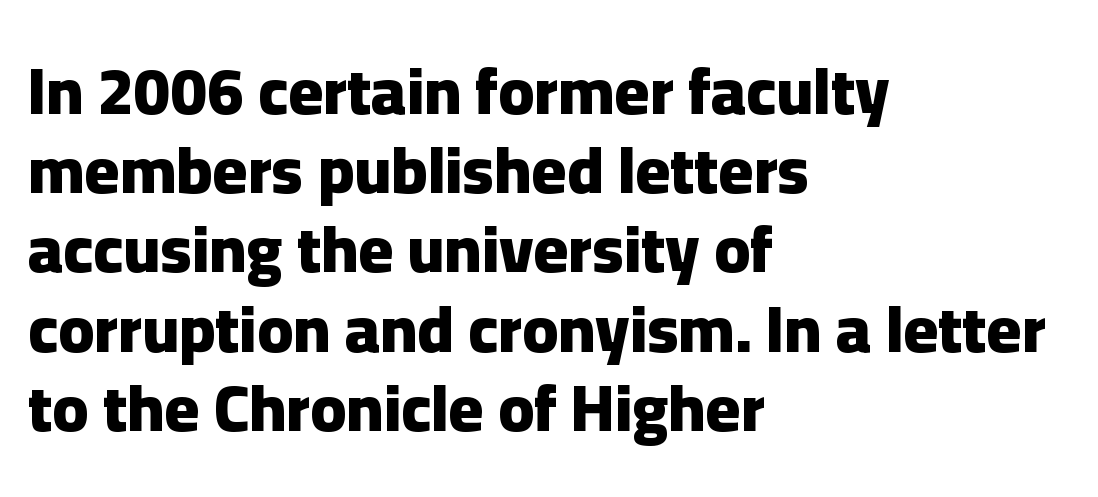
{"serif": "no", "italic": "no", "bold": "yes", "weight": "heavy", "width": "normal", "stroke_contrast": "low", "x_height": "medium", "monospaced": "no", "underline": "no", "align": "left", "line_spacing_ratio": 1.2, "letter_spacing": "normal", "letter_spacing_em": 0.0, "glyph_px": 66}
